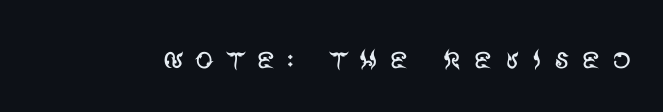
{"serif": "no", "italic": "no", "bold": "no", "weight": "regular", "width": "normal", "stroke_contrast": "medium", "x_height": "large", "monospaced": "no", "underline": "no", "letter_spacing": "wide", "letter_spacing_em": 0.31, "glyph_px": 37}
